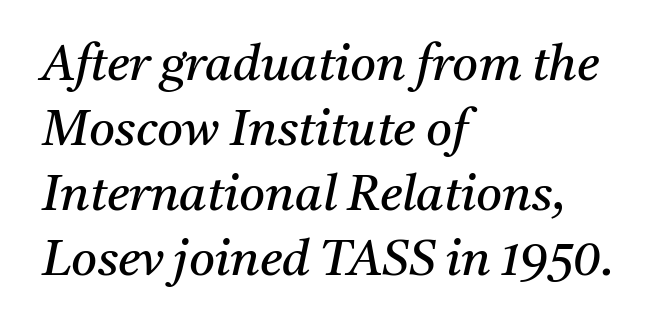
Q: Is the text bold? A: No.
Q: Is the text italic (slanted)? A: Yes, it leans right by about 11 degrees.
Q: Is the typeface a serif or a sans-serif typeface? A: Serif.
Q: Is the text underlined? A: No.
Q: How is the paragraph aligned? A: Left-aligned.
Q: Is the spacing between letters normal or unusually wide? A: Normal.
Q: Is the spacing between lines tight, normal or loose? A: Normal.
Q: Width (condensed, normal, or wide)? A: Normal.
Q: Stroke contrast? A: Medium.
Q: x-height? A: Medium.
Q: Monospaced? A: No.
